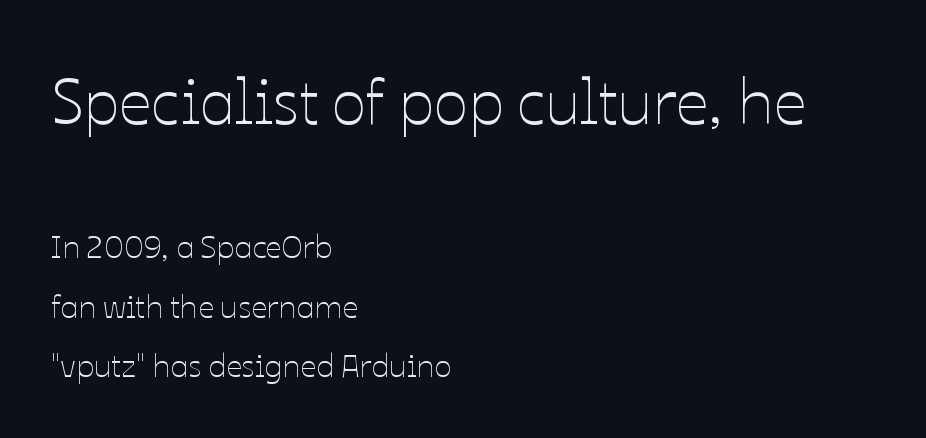
Q: Is the text bold? A: No.
Q: Is the text italic (slanted)? A: No, it is upright.
Q: Is the text underlined? A: No.
Q: How is the paragraph aligned? A: Left-aligned.
Q: Is the spacing between letters normal or unusually wide? A: Normal.
Q: Which block of text is set in a larger size, the first (top) or the second (bottom)? A: The first (top) one.
Q: Width (condensed, normal, or wide)? A: Normal.
Q: Stroke contrast? A: Low.
Q: x-height? A: Medium.
Q: Monospaced? A: No.
